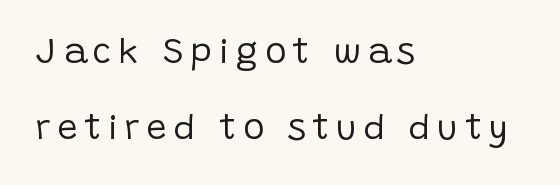
{"serif": "no", "italic": "no", "bold": "no", "weight": "regular", "width": "normal", "stroke_contrast": "low", "x_height": "large", "monospaced": "no", "underline": "no", "align": "left", "line_spacing": "loose", "line_spacing_ratio": 2.1, "glyph_px": 36}
